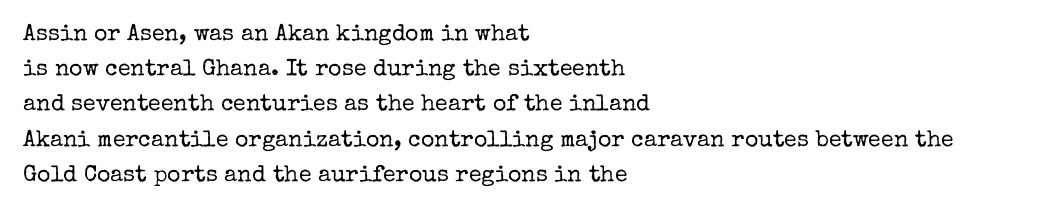
The image shows 23 px text type, upright; set left-aligned, normal line spacing (1.53x), normal letter spacing, not underlined.
